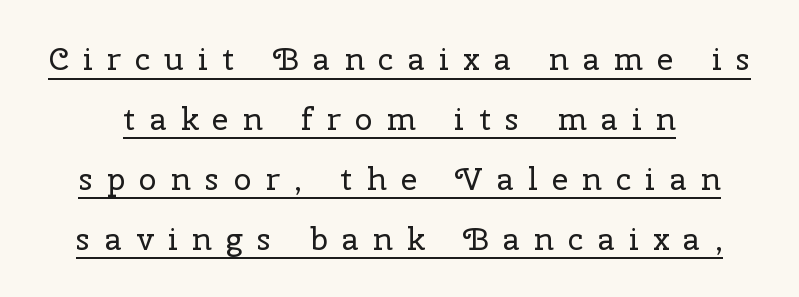
The image shows 32 px regular-weight serif type, upright; set line spacing 1.87x, unusually wide letter spacing (+0.45 em), underlined; low stroke contrast and a medium x-height.
